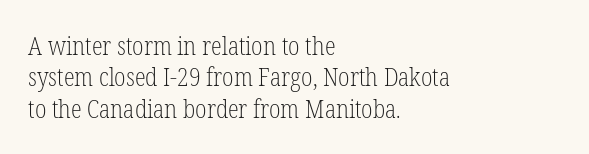
No letter is thick-stroked: the sample isn't bold. This is roman type, the default non-slanted kind. One glance says typical: line gaps are just what's usual. Plain, unruled lines of type. This sample is left-justified, so line endings fall wherever the words run out.
